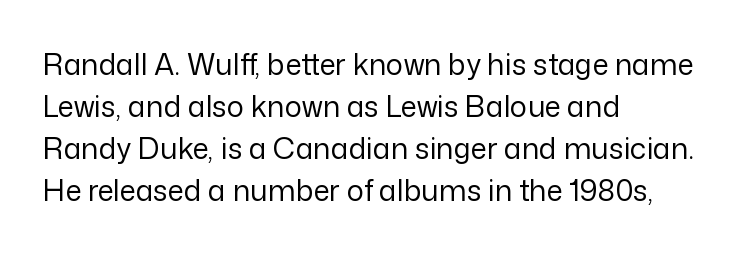
Q: Is the text bold? A: No.
Q: Is the text italic (slanted)? A: No, it is upright.
Q: Is the typeface a serif or a sans-serif typeface? A: Sans-serif.
Q: Is the text underlined? A: No.
Q: How is the paragraph aligned? A: Left-aligned.
Q: Is the spacing between letters normal or unusually wide? A: Normal.
Q: Is the spacing between lines tight, normal or loose? A: Normal.
Q: Width (condensed, normal, or wide)? A: Normal.
Q: Stroke contrast? A: Low.
Q: x-height? A: Medium.
Q: Monospaced? A: No.
